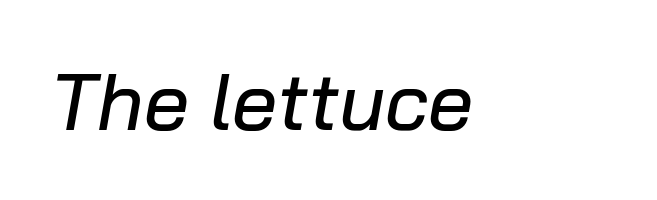
Tracking value appears to be zero — textbook default spacing. Varying glyph widths throughout — classic text-font behaviour. Beneath every word, the page is bare. The axis of the letterforms is tilted away from vertical.
